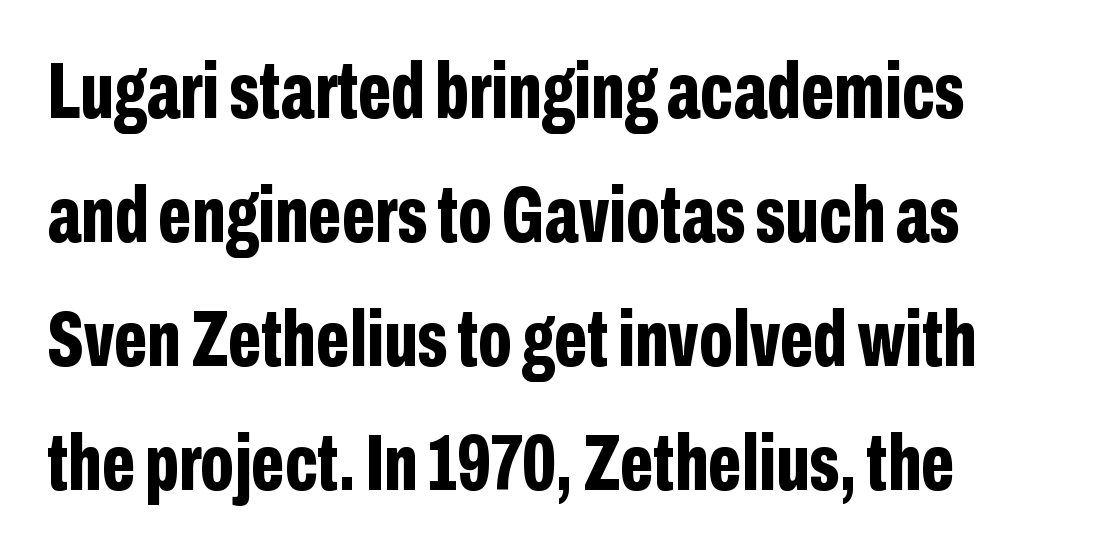
Q: Is the text bold? A: Yes.
Q: Is the text italic (slanted)? A: No, it is upright.
Q: Is the typeface a serif or a sans-serif typeface? A: Sans-serif.
Q: Is the text underlined? A: No.
Q: Is the spacing between letters normal or unusually wide? A: Normal.
Q: Is the spacing between lines tight, normal or loose? A: Normal.
Q: Width (condensed, normal, or wide)? A: Condensed.
Q: Stroke contrast? A: Low.
Q: x-height? A: Medium.
Q: Monospaced? A: No.
